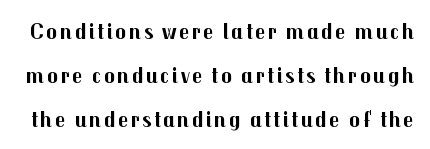
Unlike italic type, these characters show no tilt at all. Widely set lines give the paragraph a tall, airy silhouette. Clear beneath every line of the passage. Summary of weight: heavy, a full bold.
